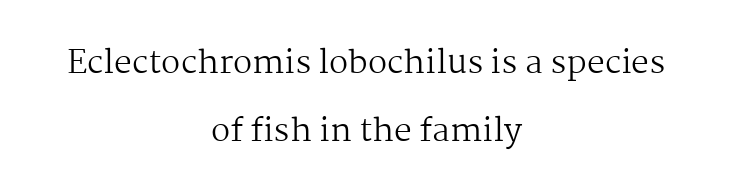
Does the leading feel generous? Absolutely, it's lavish. The glyphs are unaccompanied by any horizontal stroke below them. Each stroke keeps to a modest, everyday thickness or less. Think of a printed novel: that variable character pitch is what you see here.
